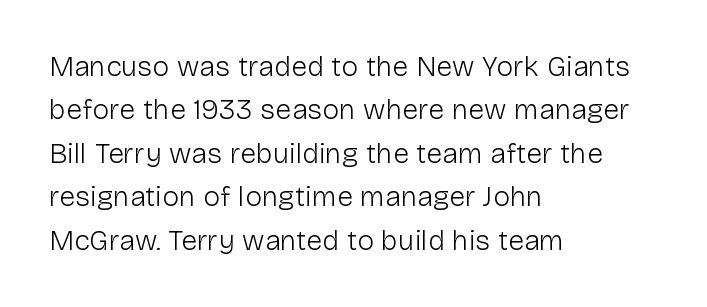
{"serif": "no", "italic": "no", "bold": "no", "weight": "light", "width": "normal", "stroke_contrast": "low", "x_height": "medium", "monospaced": "no", "underline": "no", "align": "left", "line_spacing": "normal", "line_spacing_ratio": 1.5, "letter_spacing": "normal", "letter_spacing_em": 0.0, "glyph_px": 29}
